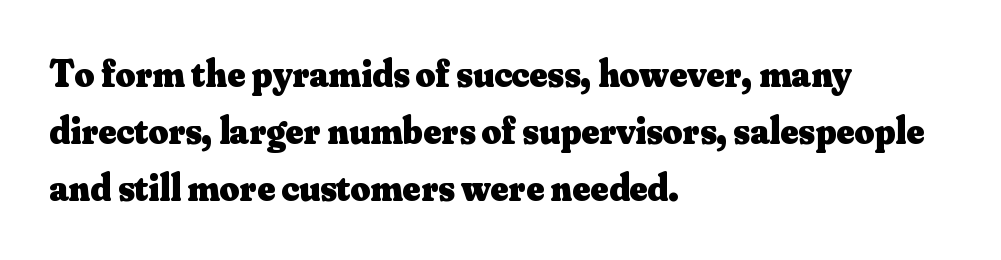
A classic flush-left, rag-right setting is used for this passage. The passage shown stacks its lines at a standard gap. Type style note: has serifs. Character widths vary here, with narrow letters taking less room than wide ones. The glyphs have the mass of a bold cut.
